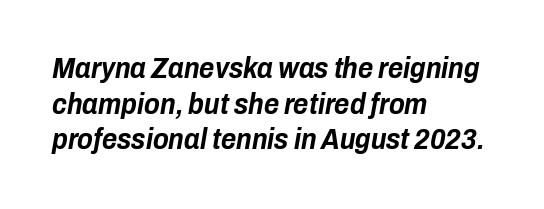
Q: Is the text bold? A: Yes.
Q: Is the text italic (slanted)? A: Yes, it leans right by about 10 degrees.
Q: Is the text underlined? A: No.
Q: How is the paragraph aligned? A: Left-aligned.
Q: Is the spacing between letters normal or unusually wide? A: Normal.
Q: Width (condensed, normal, or wide)? A: Condensed.
Q: Stroke contrast? A: Low.
Q: x-height? A: Medium.
Q: Monospaced? A: No.
